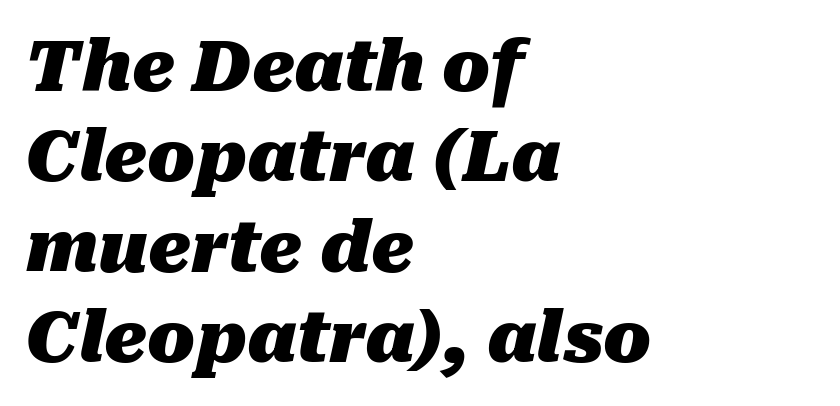
A student would call this left alignment; a typographer would say flush left, rag right. How are the letters spaced? Ordinarily, with no added tracking. Quick note: italic. The letters advance in unequal steps, a hallmark of proportional type. Vertical spacing — default. In terms of weight, the rendering is a true, heavy bold.
